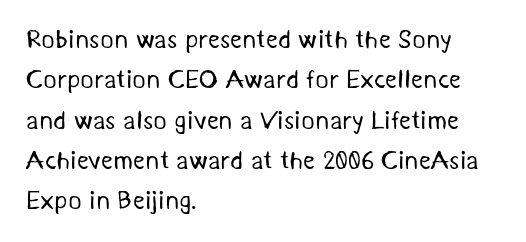
The image shows 26 px text type; set left-aligned, normal line spacing (1.55x), normal letter spacing, not underlined.
